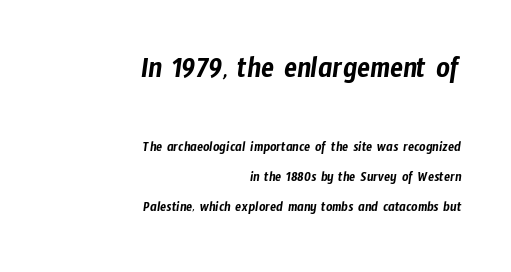
The image shows 30 px condensed sans-serif type; set right-aligned, loose line spacing (2.13x), normal letter spacing, not underlined; the first (top) block is 2.14x larger; low stroke contrast and a medium x-height.
